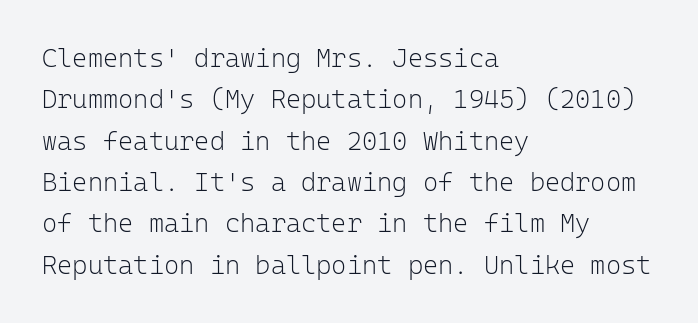
Q: Is the text bold? A: No.
Q: Is the text italic (slanted)? A: No, it is upright.
Q: Is the text underlined? A: No.
Q: How is the paragraph aligned? A: Left-aligned.
Q: Is the spacing between letters normal or unusually wide? A: Normal.
Q: Is the spacing between lines tight, normal or loose? A: Normal.
